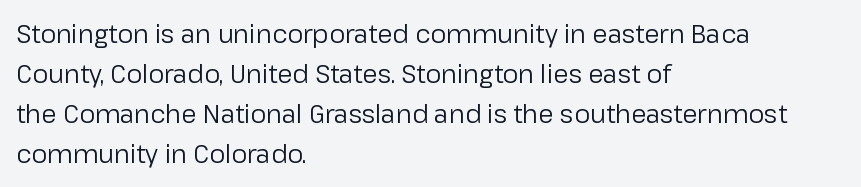
The image shows 25 px text type, upright; set left-aligned, normal line spacing (1.6x), normal letter spacing, not underlined.
